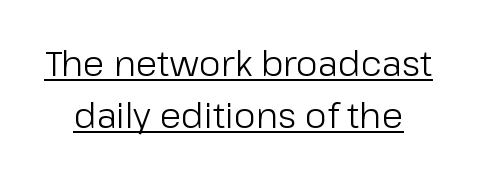
The image shows 35 px light sans-serif type, upright; set normal line spacing (1.49x), normal letter spacing, underlined; low stroke contrast and a medium x-height.
